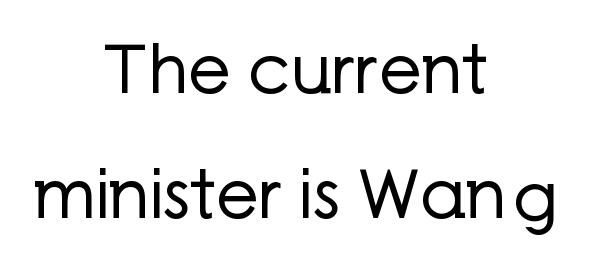
Q: Is the text bold? A: No.
Q: Is the text italic (slanted)? A: No, it is upright.
Q: Is the typeface a serif or a sans-serif typeface? A: Sans-serif.
Q: Is the text underlined? A: No.
Q: How is the paragraph aligned? A: Centered.
Q: Is the spacing between letters normal or unusually wide? A: Normal.
Q: Width (condensed, normal, or wide)? A: Normal.
Q: Stroke contrast? A: Low.
Q: x-height? A: Medium.
Q: Monospaced? A: No.
